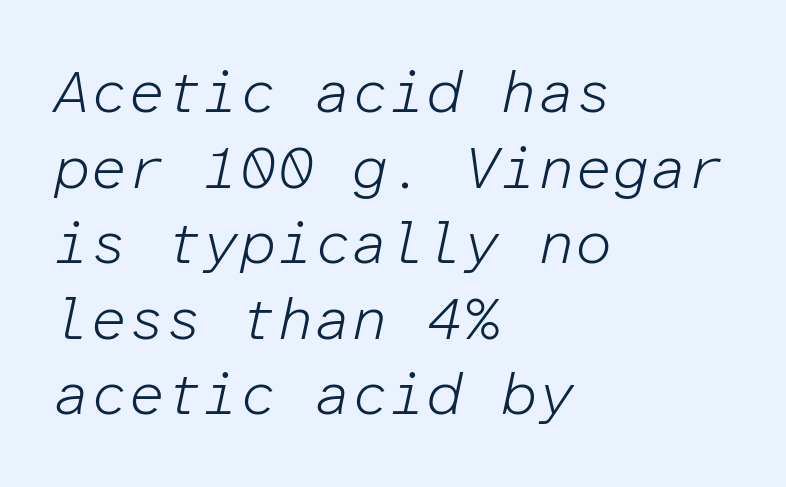
The image shows 59 px light type, italic (leaning right), monospaced; set left-aligned, normal line spacing (1.28x), normal letter spacing, not underlined; low stroke contrast and a medium x-height.
